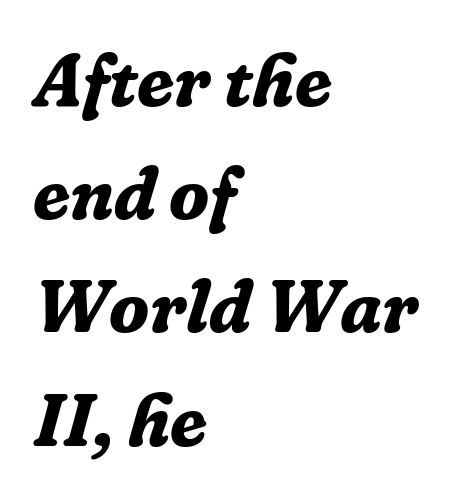
Q: Is the text bold? A: Yes.
Q: Is the text italic (slanted)? A: Yes, it leans right by about 16 degrees.
Q: Is the typeface a serif or a sans-serif typeface? A: Serif.
Q: Is the text underlined? A: No.
Q: How is the paragraph aligned? A: Left-aligned.
Q: Is the spacing between letters normal or unusually wide? A: Normal.
Q: Is the spacing between lines tight, normal or loose? A: Normal.
Q: Width (condensed, normal, or wide)? A: Normal.
Q: Stroke contrast? A: Low.
Q: x-height? A: Medium.
Q: Monospaced? A: No.
